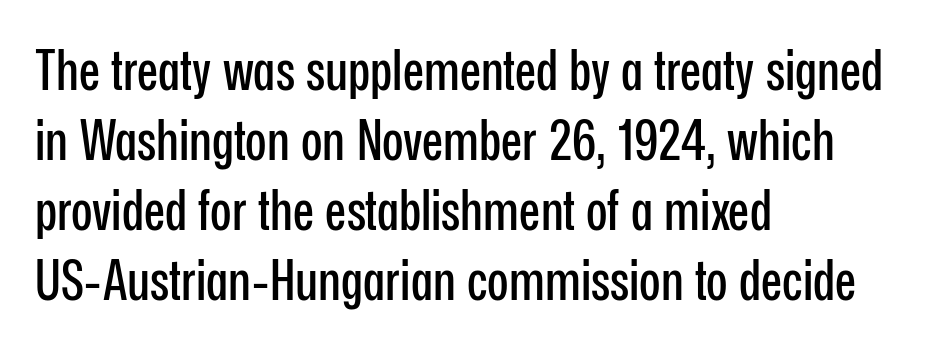
{"serif": "no", "italic": "no", "width": "condensed", "stroke_contrast": "low", "x_height": "medium", "monospaced": "no", "underline": "no", "align": "left", "line_spacing": "normal", "line_spacing_ratio": 1.25, "letter_spacing": "normal", "letter_spacing_em": 0.0, "glyph_px": 56}
